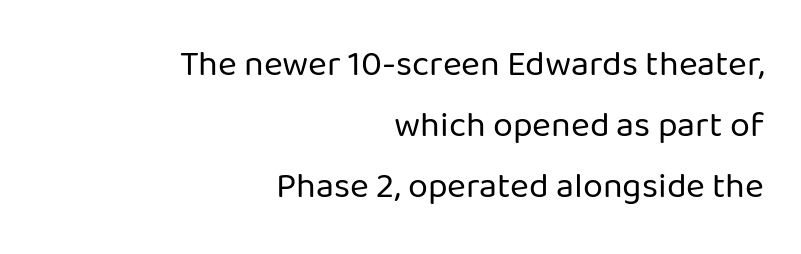
{"serif": "no", "italic": "no", "bold": "no", "weight": "regular", "width": "normal", "stroke_contrast": "low", "x_height": "medium", "monospaced": "no", "underline": "no", "align": "right", "line_spacing": "normal", "line_spacing_ratio": 1.7, "letter_spacing": "normal", "letter_spacing_em": 0.0, "glyph_px": 36}
